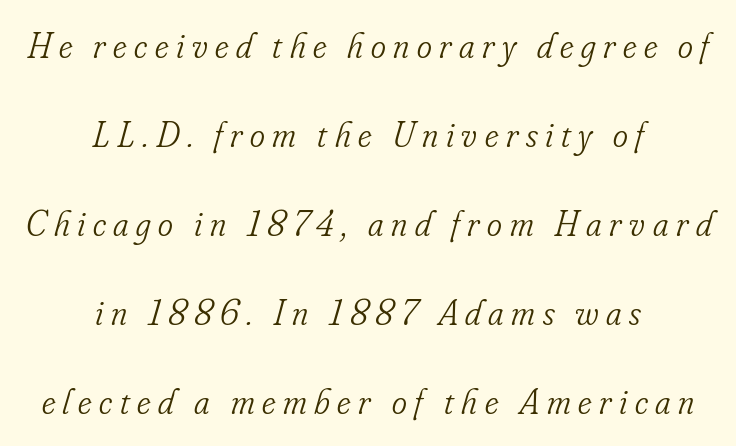
Regarding serifs, this sample has them. The whole block is typeset with a tilt. Quick note: underline off. The leading is generous, giving the passage an open texture. Does the copy run flush right? No — it is centered line by line. The passage shown is typed in a proportional face where columns would drift.
